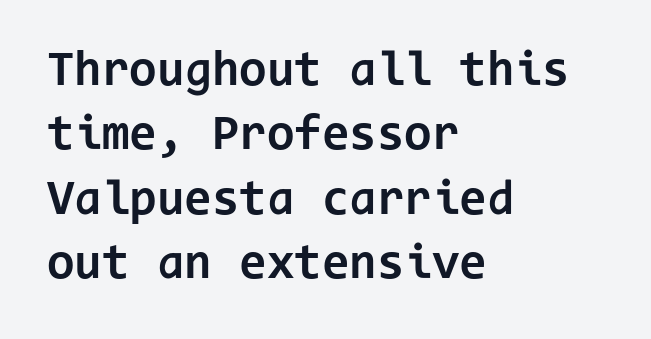
{"serif": "no", "italic": "no", "bold": "yes", "weight": "bold", "width": "normal", "stroke_contrast": "low", "x_height": "medium", "monospaced": "yes", "underline": "no", "align": "left", "line_spacing": "normal", "line_spacing_ratio": 1.29, "letter_spacing": "normal", "letter_spacing_em": 0.0, "glyph_px": 50}
